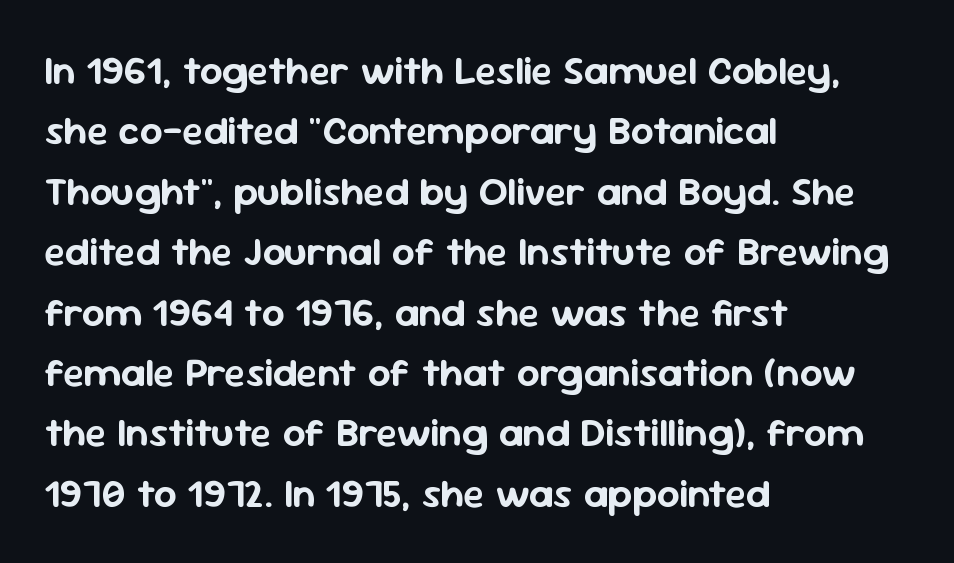
The image shows 40 px sans-serif type, upright; set left-aligned, normal line spacing (1.51x), normal letter spacing, not underlined; low stroke contrast and a medium x-height.
